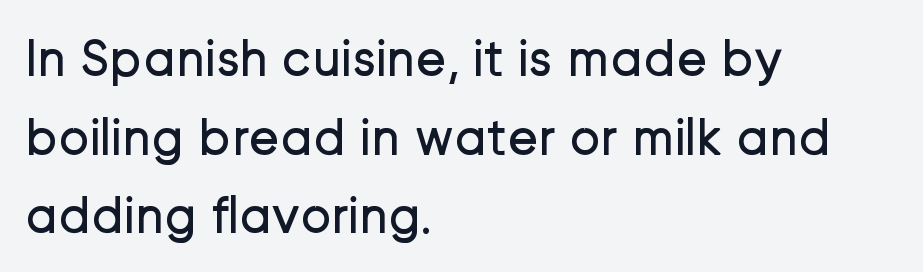
Q: Is the text bold? A: No.
Q: Is the text italic (slanted)? A: No, it is upright.
Q: Is the typeface a serif or a sans-serif typeface? A: Sans-serif.
Q: Is the text underlined? A: No.
Q: How is the paragraph aligned? A: Left-aligned.
Q: Is the spacing between letters normal or unusually wide? A: Normal.
Q: Is the spacing between lines tight, normal or loose? A: Normal.
Q: Width (condensed, normal, or wide)? A: Normal.
Q: Stroke contrast? A: Low.
Q: x-height? A: Medium.
Q: Monospaced? A: No.
